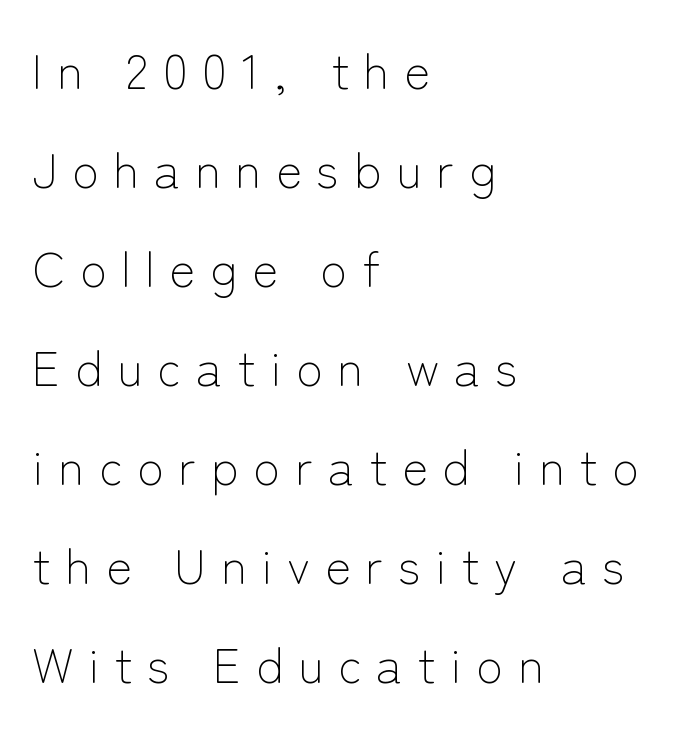
{"serif": "no", "italic": "no", "bold": "no", "weight": "light", "width": "normal", "stroke_contrast": "low", "x_height": "medium", "monospaced": "no", "underline": "no", "align": "left", "line_spacing": "loose", "line_spacing_ratio": 2.02, "letter_spacing": "wide", "letter_spacing_em": 0.3, "glyph_px": 49}
